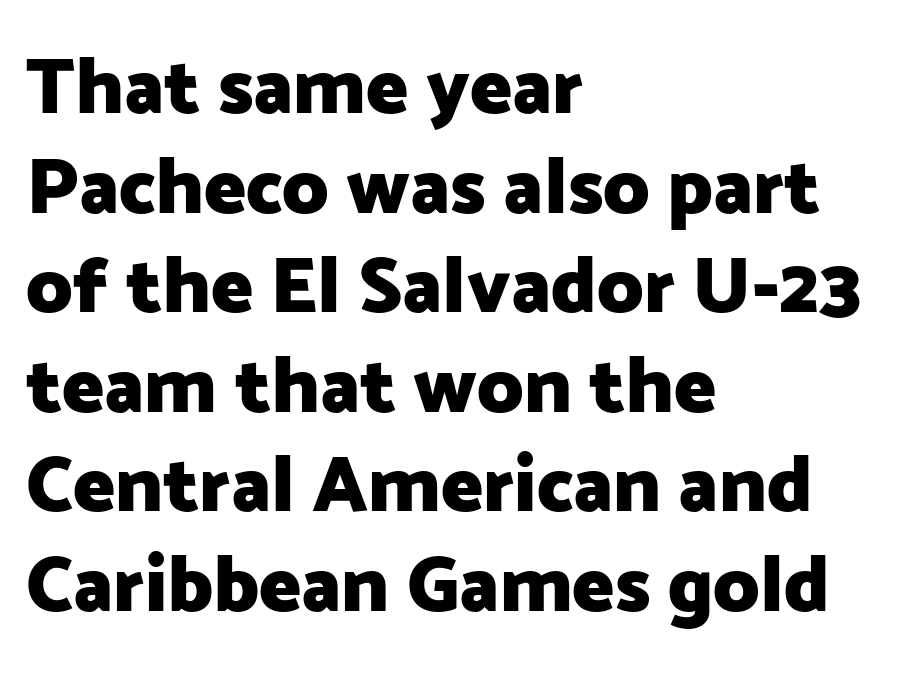
The image shows 79 px heavy sans-serif type, upright; set left-aligned, normal line spacing (1.26x), normal letter spacing, not underlined; low stroke contrast and a medium x-height.
